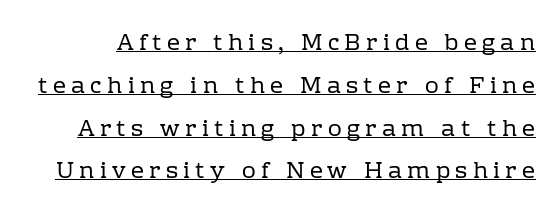
Q: Is the text bold? A: No.
Q: Is the text italic (slanted)? A: No, it is upright.
Q: Is the text underlined? A: Yes.
Q: Is the spacing between letters normal or unusually wide? A: Unusually wide.
